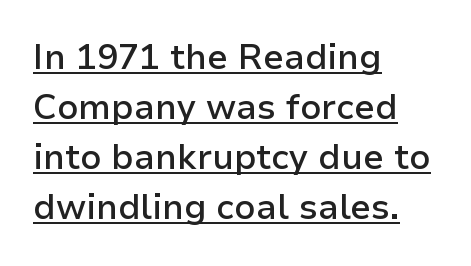
Serif or sans? Sans — the stroke terminals are bare. Does the weight exceed regular? Yes, but only to semibold. The axis of the letterforms is exactly vertical. These lines sit exactly where default settings would place them. Notice how a bar underscores the lettering throughout. Character widths vary here, with narrow letters taking less room than wide ones.
